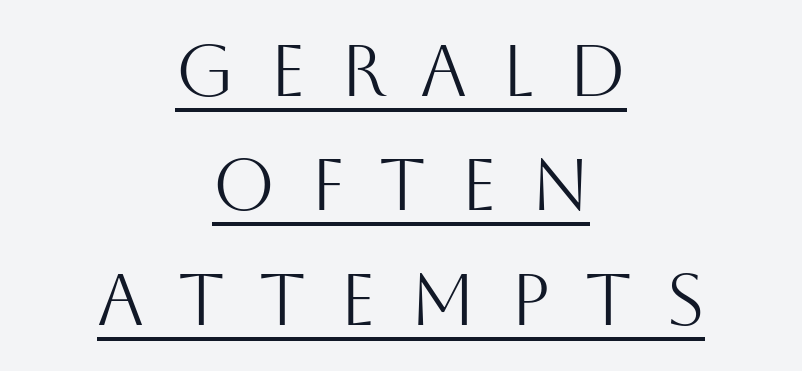
The image shows 72 px light sans-serif type, upright; set centered, normal line spacing (1.59x), unusually wide letter spacing (+0.47 em), underlined; medium stroke contrast and a large x-height.
